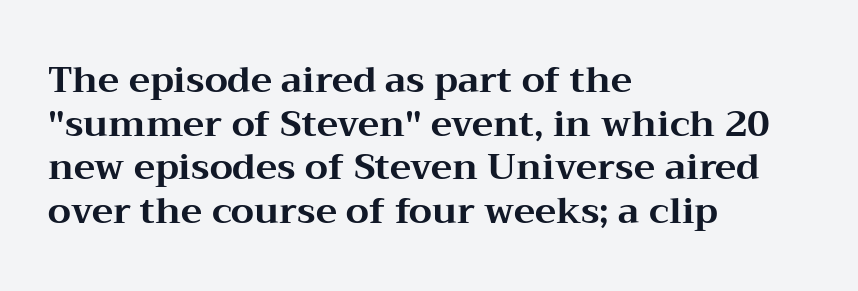
The passage shown is emphatically bold. Rendered with straight, roman letterforms. The specimen omits any rule beneath the text block's lines. Is this a fixed-width face? No — the glyphs have proportional, varying widths. Reading down the block, your eye returns to a fixed left position each line.
